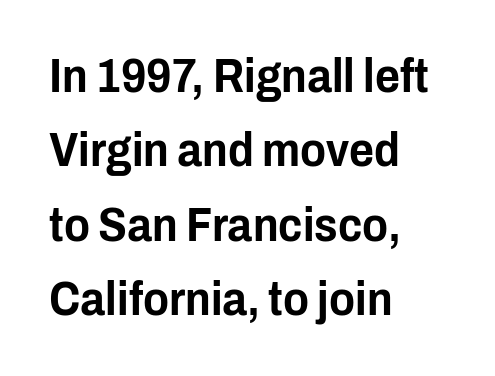
Do the characters align in a grid? No, the font is proportional. Classification — sans serif. The words here are not underlined. Successive baselines arrive at the customary interval. Does the lettering tilt? It doesn't — this is upright. Notice how the passage keeps a crisp vertical edge on the left only.
